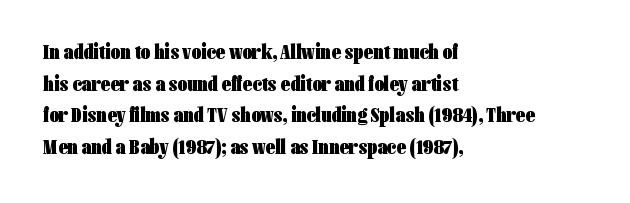
{"italic": "no", "bold": "yes", "underline": "no", "align": "left", "line_spacing": "normal", "line_spacing_ratio": 1.51, "letter_spacing": "normal", "letter_spacing_em": 0.0, "glyph_px": 21}
